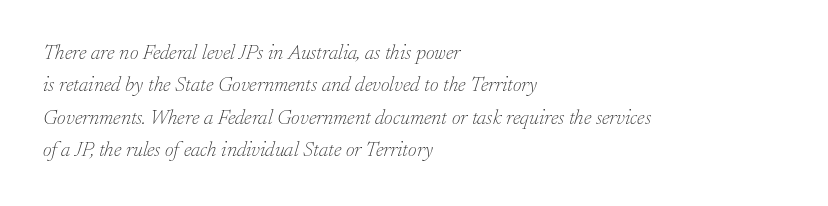
{"italic": "yes", "lean": "right", "slant_degrees": 17, "bold": "no", "underline": "no", "align": "left", "line_spacing": "normal", "line_spacing_ratio": 1.54, "letter_spacing": "normal", "letter_spacing_em": 0.0, "glyph_px": 21}
